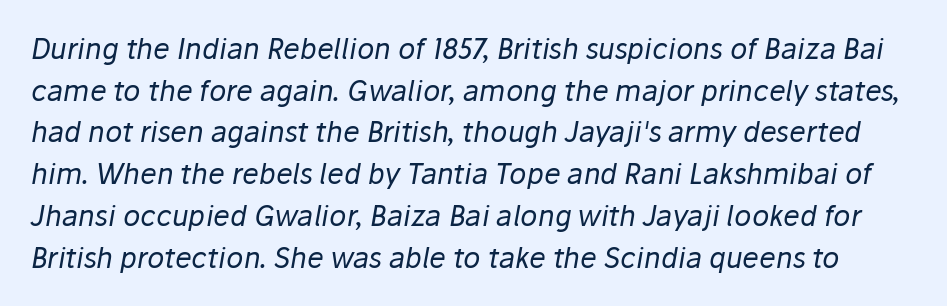
{"italic": "yes", "lean": "right", "slant_degrees": 10, "bold": "no", "weight": "regular", "width": "normal", "stroke_contrast": "low", "x_height": "medium", "monospaced": "no", "underline": "no", "line_spacing": "normal", "line_spacing_ratio": 1.49, "letter_spacing": "normal", "letter_spacing_em": 0.0, "glyph_px": 28}
